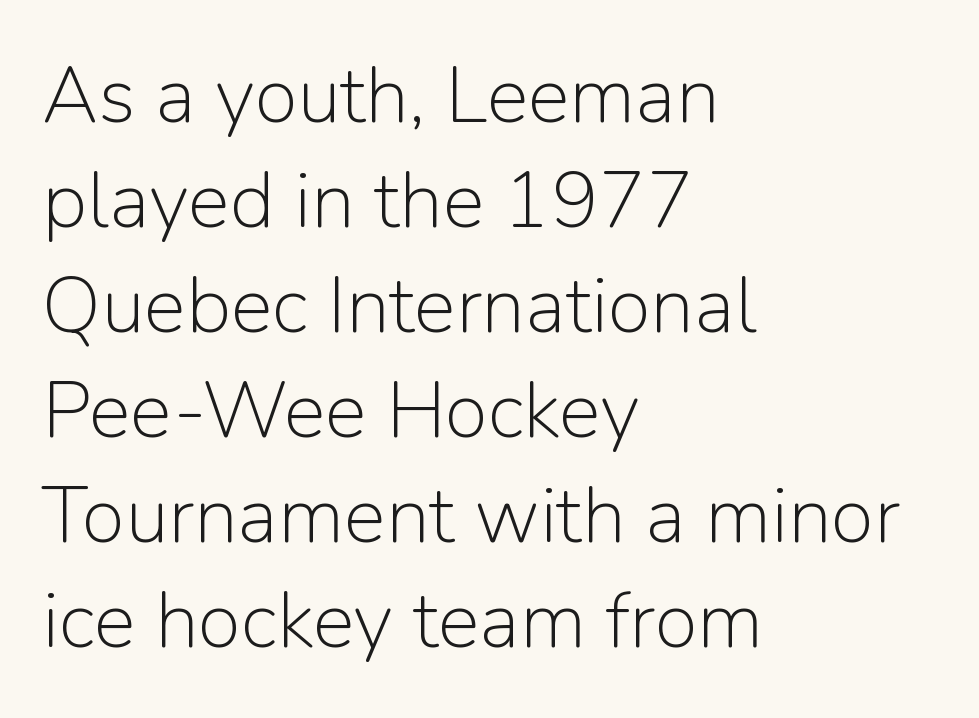
{"serif": "no", "italic": "no", "bold": "no", "weight": "light", "width": "normal", "stroke_contrast": "low", "x_height": "medium", "monospaced": "no", "underline": "no", "align": "left", "line_spacing": "normal", "line_spacing_ratio": 1.33, "letter_spacing": "normal", "letter_spacing_em": 0.0, "glyph_px": 79}
